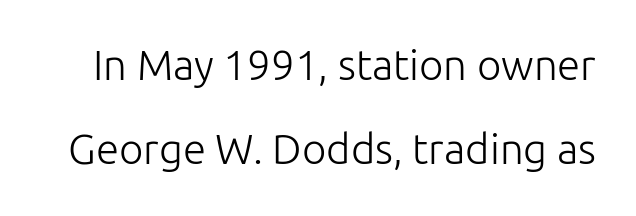
The image shows 42 px light sans-serif type, upright; set loose line spacing (2.01x), normal letter spacing, not underlined; low stroke contrast and a medium x-height.
